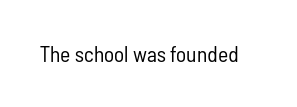
{"italic": "no", "bold": "no", "underline": "no", "letter_spacing": "normal", "letter_spacing_em": 0.0, "glyph_px": 22}
